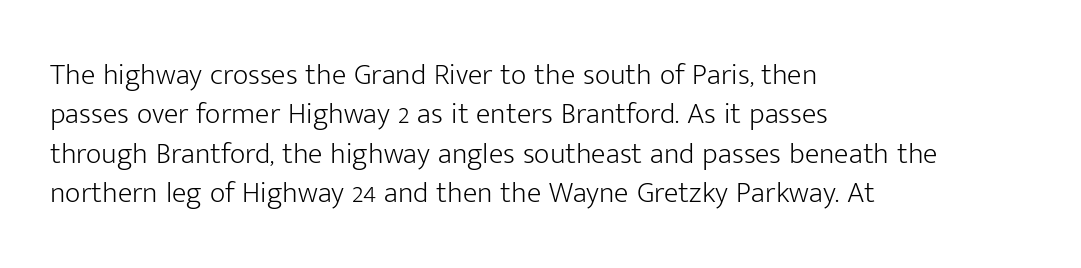
Q: Is the text bold? A: No.
Q: Is the text italic (slanted)? A: No, it is upright.
Q: Is the typeface a serif or a sans-serif typeface? A: Sans-serif.
Q: Is the text underlined? A: No.
Q: How is the paragraph aligned? A: Left-aligned.
Q: Is the spacing between letters normal or unusually wide? A: Normal.
Q: Is the spacing between lines tight, normal or loose? A: Normal.
Q: Width (condensed, normal, or wide)? A: Normal.
Q: Stroke contrast? A: Low.
Q: x-height? A: Medium.
Q: Monospaced? A: No.
